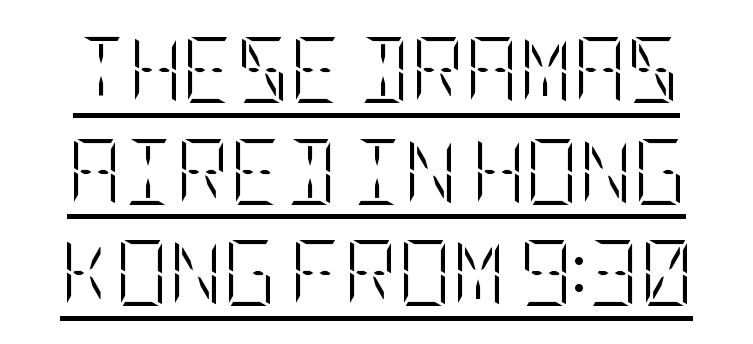
The image shows 66 px light, condensed type, upright; set normal line spacing (1.54x), normal letter spacing, underlined; low stroke contrast and a large x-height.
